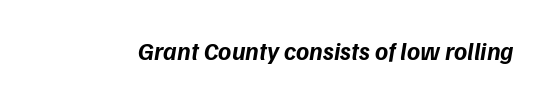
Q: Is the text bold? A: Yes.
Q: Is the text italic (slanted)? A: Yes, it leans right by about 9 degrees.
Q: Is the text underlined? A: No.
Q: Is the spacing between letters normal or unusually wide? A: Normal.
